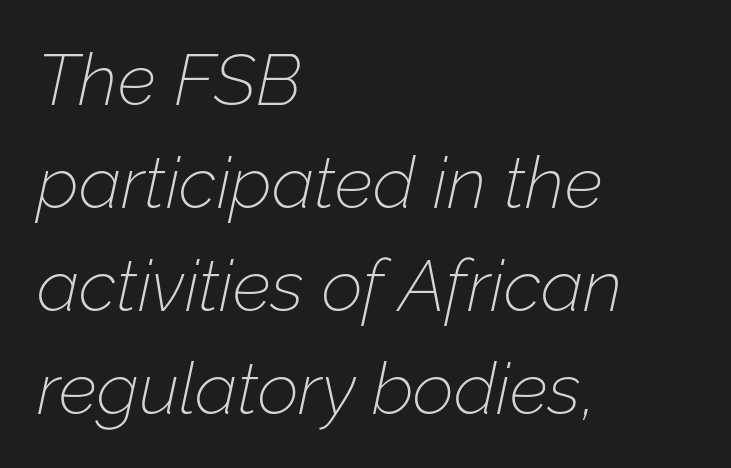
Q: Is the text bold? A: No.
Q: Is the text italic (slanted)? A: Yes, it leans right by about 12 degrees.
Q: Is the text underlined? A: No.
Q: How is the paragraph aligned? A: Left-aligned.
Q: Is the spacing between letters normal or unusually wide? A: Normal.
Q: Is the spacing between lines tight, normal or loose? A: Normal.
Q: Width (condensed, normal, or wide)? A: Normal.
Q: Stroke contrast? A: Low.
Q: x-height? A: Medium.
Q: Monospaced? A: No.
